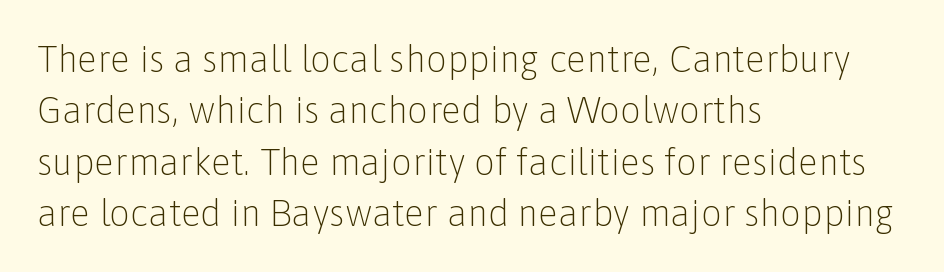
Ascenders rise straight up at ninety degrees. The typeface has the unassuming heft of standard copy or less. Do the characters align in a grid? No, the font is proportional. The horizontal fit of the characters is conventional and even. This rendering employs a face without finishing strokes, i.e., a sans-serif.
